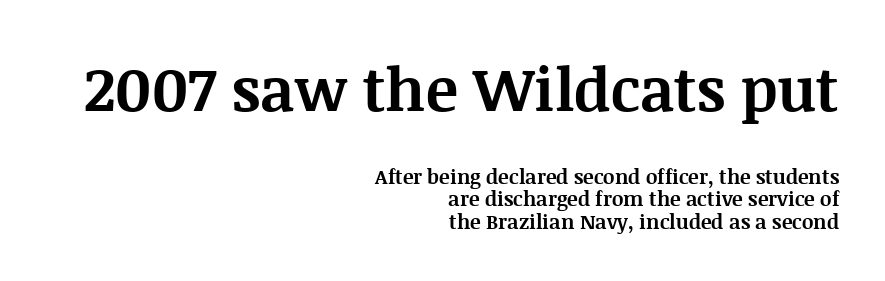
Ordinary non-slanted type is in use. Does the leading feel generous? Not at all — it's pinched. Visually, the top section dominates because its glyphs are scaled up. The specimen omits any rule beneath the text block's lines. The glyphs in this specimen are seriffed. Characters follow at the spacing the type designer built in.
